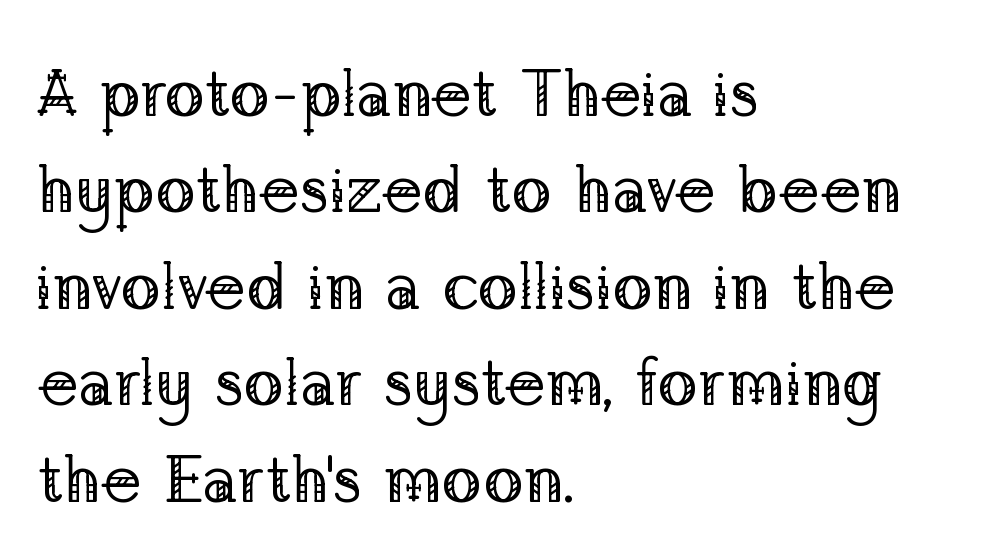
The space directly below the letters is spotless. These lines are set flush left with a ragged right edge. A typesetter would label this face a serif. The font is comparable to plain body text, perhaps lighter.
